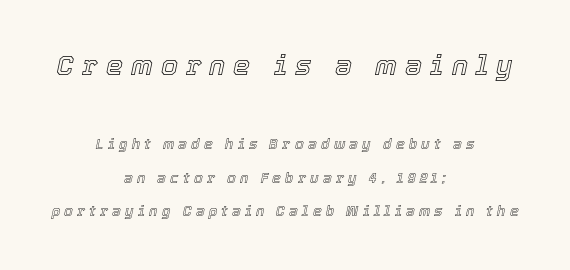
{"italic": "yes", "lean": "right", "slant_degrees": 12, "underline": "no", "align": "center", "line_spacing": "loose", "line_spacing_ratio": 2.39, "letter_spacing": "wide", "letter_spacing_em": 0.3, "larger_block": "first", "size_ratio": 1.93, "glyph_px": 27}
